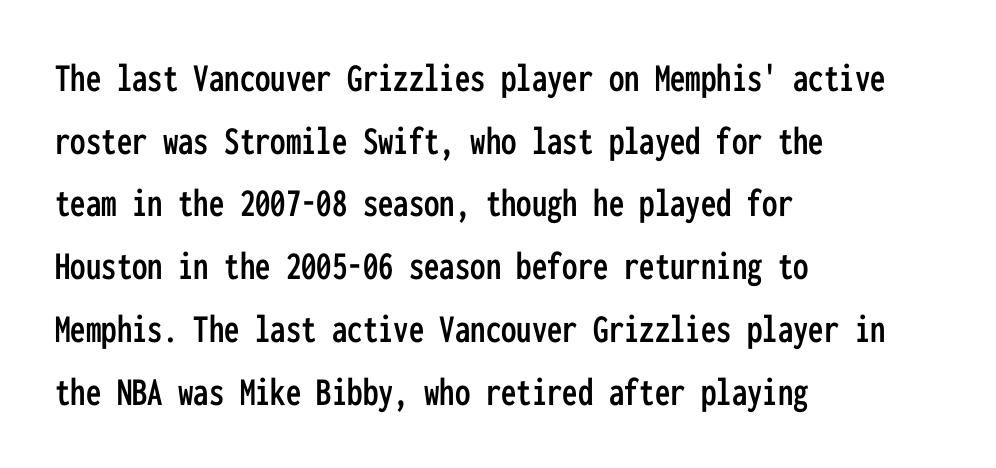
Q: Is the text italic (slanted)? A: No, it is upright.
Q: Is the typeface a serif or a sans-serif typeface? A: Sans-serif.
Q: Is the text underlined? A: No.
Q: How is the paragraph aligned? A: Left-aligned.
Q: Is the spacing between letters normal or unusually wide? A: Normal.
Q: Is the spacing between lines tight, normal or loose? A: Normal.
Q: Width (condensed, normal, or wide)? A: Condensed.
Q: Stroke contrast? A: Low.
Q: x-height? A: Medium.
Q: Monospaced? A: Yes.
